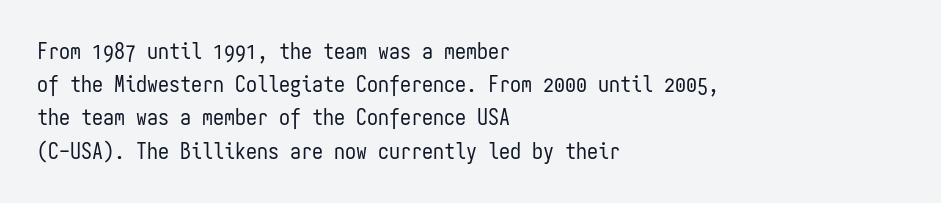
The image shows 22 px text type, upright; set left-aligned, normal line spacing (1.51x), normal letter spacing, not underlined.
